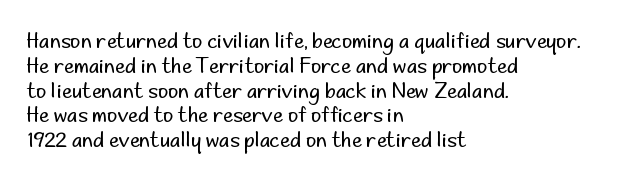
{"italic": "no", "bold": "no", "underline": "no", "align": "left", "line_spacing_ratio": 1.24, "letter_spacing": "normal", "letter_spacing_em": 0.0, "glyph_px": 20}
